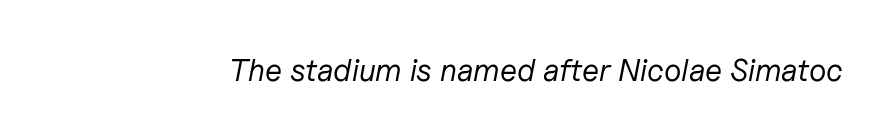
Q: Is the text bold? A: No.
Q: Is the text italic (slanted)? A: Yes, it leans right by about 11 degrees.
Q: Is the text underlined? A: No.
Q: Is the spacing between letters normal or unusually wide? A: Normal.
Q: Width (condensed, normal, or wide)? A: Normal.
Q: Stroke contrast? A: Low.
Q: x-height? A: Medium.
Q: Monospaced? A: No.
